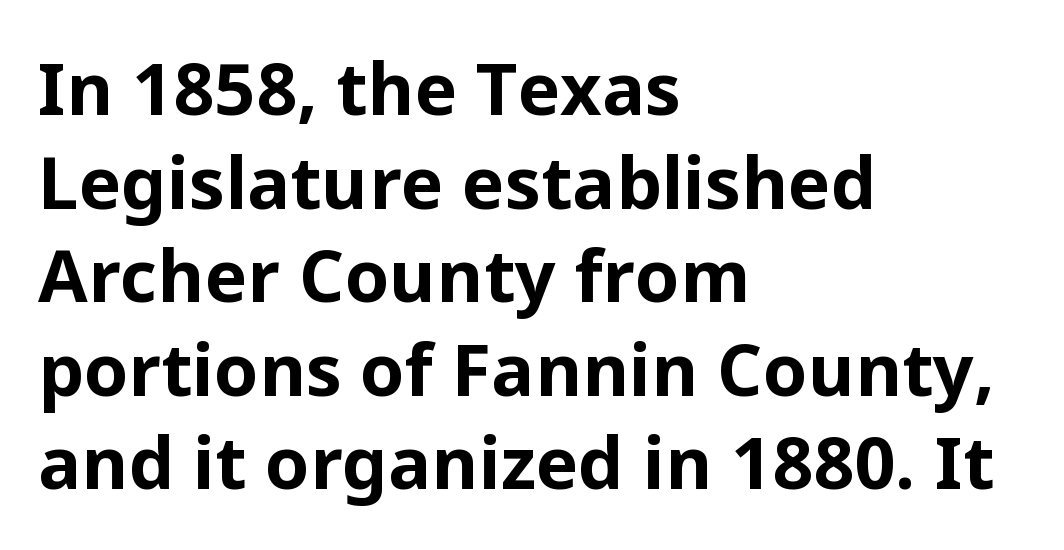
Q: Is the text bold? A: Yes.
Q: Is the text italic (slanted)? A: No, it is upright.
Q: Is the typeface a serif or a sans-serif typeface? A: Sans-serif.
Q: Is the text underlined? A: No.
Q: How is the paragraph aligned? A: Left-aligned.
Q: Is the spacing between letters normal or unusually wide? A: Normal.
Q: Is the spacing between lines tight, normal or loose? A: Normal.
Q: Width (condensed, normal, or wide)? A: Normal.
Q: Stroke contrast? A: Low.
Q: x-height? A: Medium.
Q: Monospaced? A: No.
